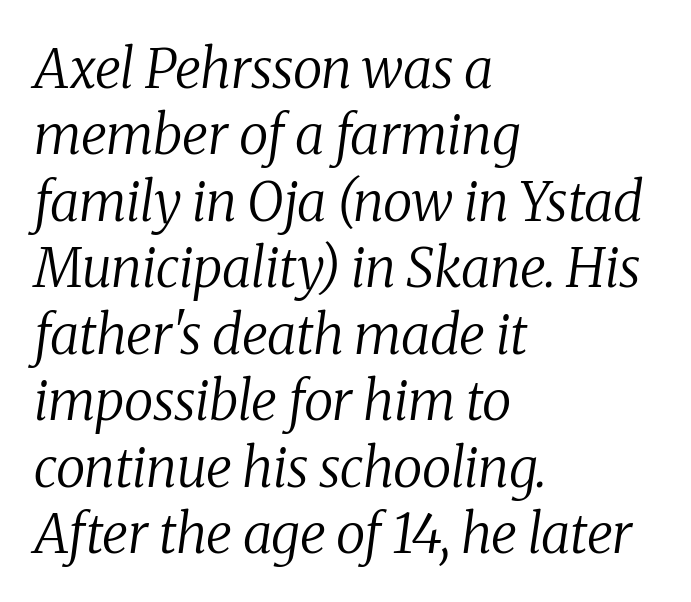
The area under the type is left untouched. Weight: not bold — regular or lighter. Look at the bottom of the vertical strokes: they flare into serifs here. Varying glyph widths throughout — classic text-font behaviour. Every row of glyphs begins at an identical x-position on the left.
